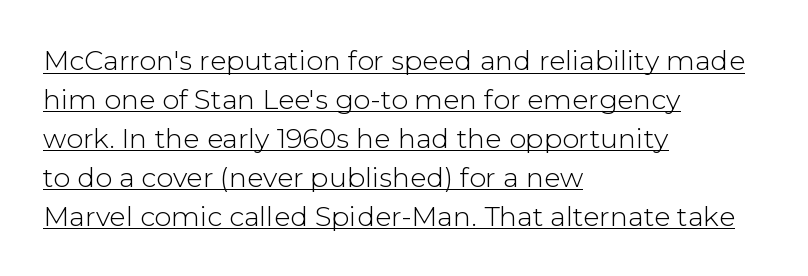
Q: Is the text bold? A: No.
Q: Is the text italic (slanted)? A: No, it is upright.
Q: Is the text underlined? A: Yes.
Q: How is the paragraph aligned? A: Left-aligned.
Q: Is the spacing between letters normal or unusually wide? A: Normal.
Q: Is the spacing between lines tight, normal or loose? A: Normal.
